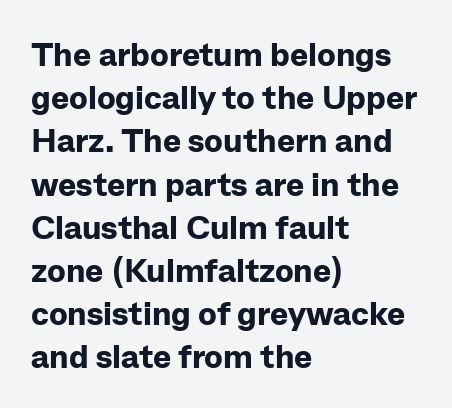
The image shows 34 px bold sans-serif type, upright; set left-aligned, normal line spacing (1.27x), normal letter spacing, not underlined; low stroke contrast and a medium x-height.
